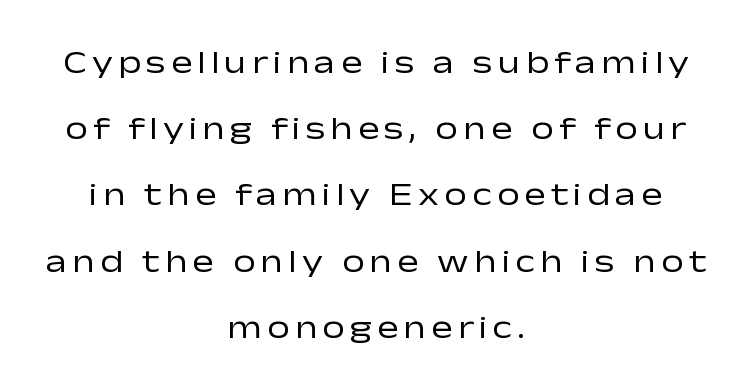
Q: Is the text bold? A: No.
Q: Is the text italic (slanted)? A: No, it is upright.
Q: Is the typeface a serif or a sans-serif typeface? A: Sans-serif.
Q: Is the text underlined? A: No.
Q: How is the paragraph aligned? A: Centered.
Q: Is the spacing between lines tight, normal or loose? A: Loose.
Q: Width (condensed, normal, or wide)? A: Wide.
Q: Stroke contrast? A: Low.
Q: x-height? A: Medium.
Q: Monospaced? A: No.
